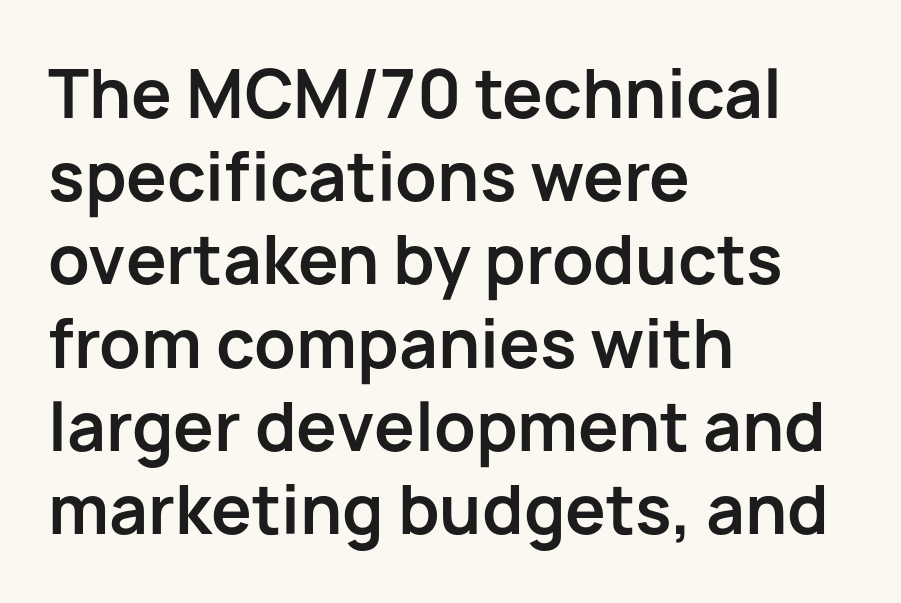
The image shows 65 px bold sans-serif type, upright; set left-aligned, normal line spacing (1.28x), normal letter spacing, not underlined; low stroke contrast and a medium x-height.
